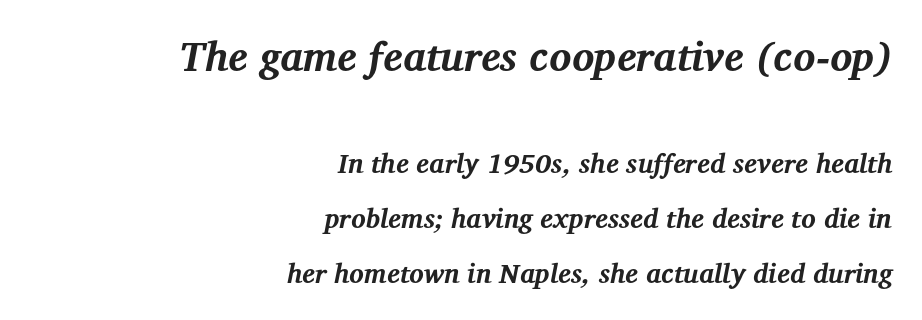
The typesetting leans heavy: a genuine bold. The rendering shrinks the type as you move from the upper chunk to the lower. This sample uses a serif face. A clean baseline with only descenders dipping below it.
